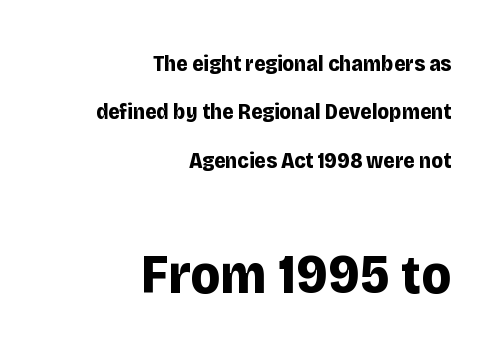
Q: Is the text bold? A: Yes.
Q: Is the text italic (slanted)? A: No, it is upright.
Q: Is the typeface a serif or a sans-serif typeface? A: Sans-serif.
Q: Is the text underlined? A: No.
Q: How is the paragraph aligned? A: Right-aligned.
Q: Is the spacing between letters normal or unusually wide? A: Normal.
Q: Is the spacing between lines tight, normal or loose? A: Loose.
Q: Which block of text is set in a larger size, the first (top) or the second (bottom)? A: The second (bottom) one.
Q: Width (condensed, normal, or wide)? A: Normal.
Q: Stroke contrast? A: Low.
Q: x-height? A: Large.
Q: Monospaced? A: No.
